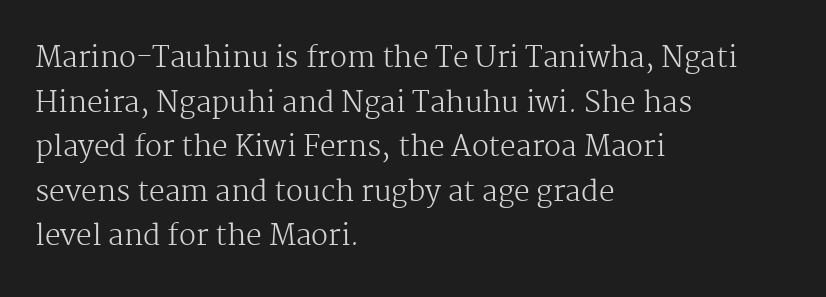
{"serif": "yes", "italic": "no", "bold": "no", "weight": "regular", "width": "normal", "stroke_contrast": "medium", "x_height": "medium", "monospaced": "no", "underline": "no", "align": "left", "line_spacing": "normal", "line_spacing_ratio": 1.59, "letter_spacing": "normal", "letter_spacing_em": 0.0, "glyph_px": 28}
